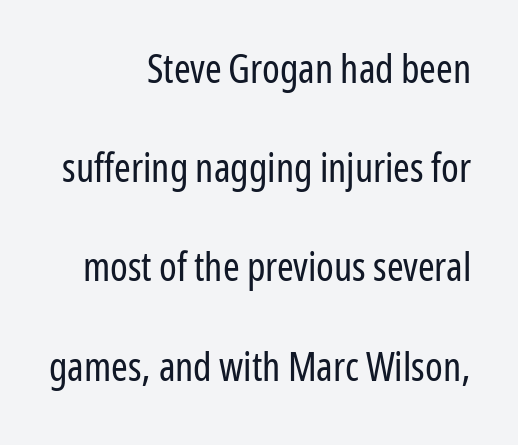
This is not heavy type; no bold has been used. All the whitespace from short lines collects on the left. Note the varied advance widths — an 'i' is clearly narrower than an 'm'. Grotesque or geometric, the face here clearly has no serifs. Nope, not italic — everything's standing straight. Is there much room between lines? Yes — plenty of vertical air separates them.
